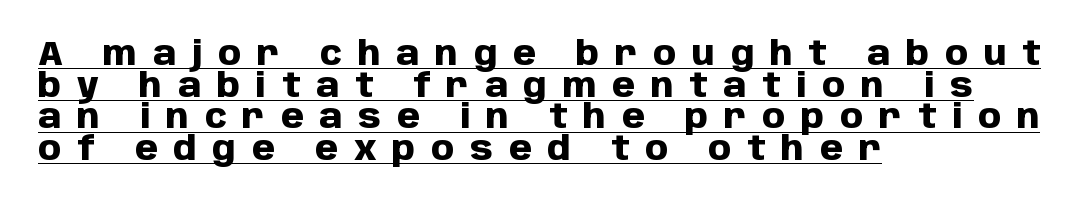
Q: Is the text bold? A: Yes.
Q: Is the text italic (slanted)? A: No, it is upright.
Q: Is the typeface a serif or a sans-serif typeface? A: Sans-serif.
Q: Is the text underlined? A: Yes.
Q: How is the paragraph aligned? A: Left-aligned.
Q: Is the spacing between letters normal or unusually wide? A: Unusually wide.
Q: Is the spacing between lines tight, normal or loose? A: Tight.
Q: Width (condensed, normal, or wide)? A: Normal.
Q: Stroke contrast? A: Low.
Q: x-height? A: Large.
Q: Monospaced? A: No.
